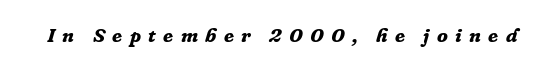
The passage shown leans; its letterforms are oblique. Weight: bold. The line texture is sparse and dotted thanks to wide tracking. Rule under the text: the space is simply empty.
